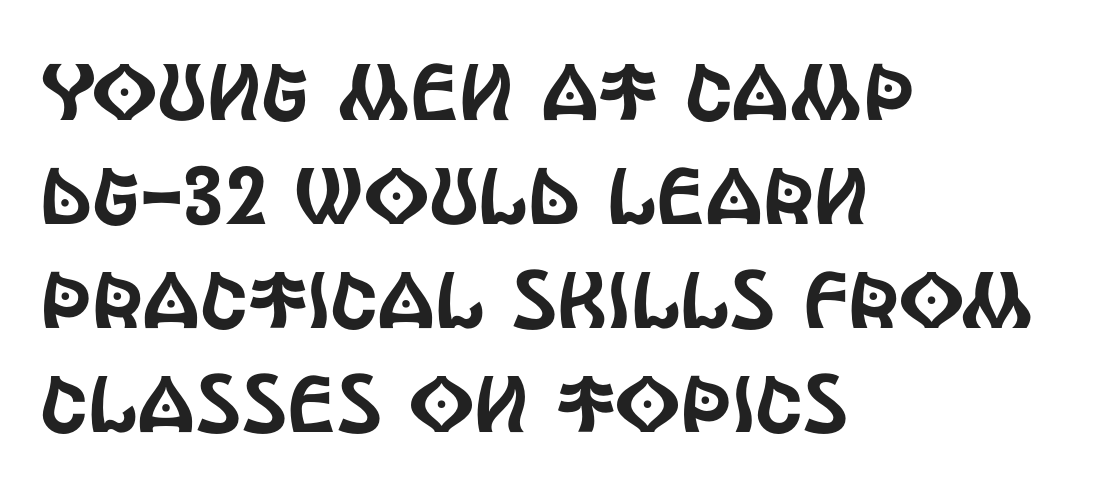
{"serif": "no", "italic": "no", "width": "condensed", "x_height": "large", "monospaced": "no", "underline": "no", "align": "left", "line_spacing": "normal", "line_spacing_ratio": 1.3, "letter_spacing": "normal", "letter_spacing_em": 0.0, "glyph_px": 80}
